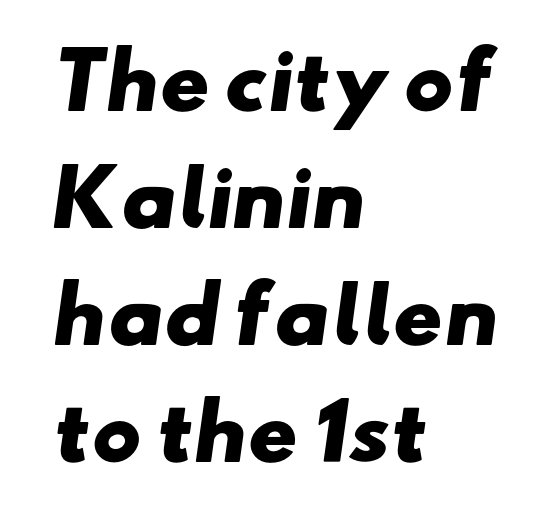
Set as a true bold cut, around the 700 mark. Has an underline been added? It has not. The typeface chosen for these lines omits serifs. The paragraph has a hard left edge and a soft right edge.
